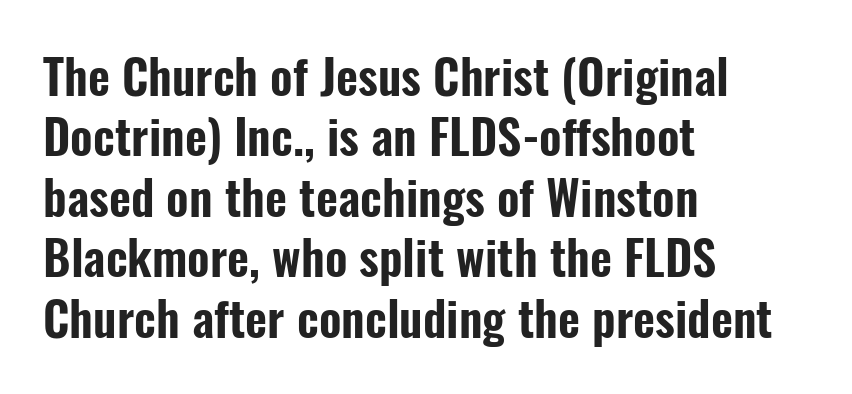
{"serif": "no", "italic": "no", "width": "condensed", "stroke_contrast": "low", "x_height": "medium", "monospaced": "no", "underline": "no", "align": "left", "line_spacing": "normal", "line_spacing_ratio": 1.26, "letter_spacing": "normal", "letter_spacing_em": 0.0, "glyph_px": 48}
